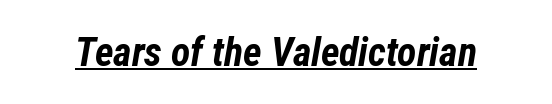
{"italic": "yes", "lean": "right", "slant_degrees": 12, "bold": "yes", "weight": "bold", "width": "condensed", "stroke_contrast": "low", "x_height": "medium", "monospaced": "no", "underline": "yes", "letter_spacing": "normal", "letter_spacing_em": 0.0, "glyph_px": 40}
